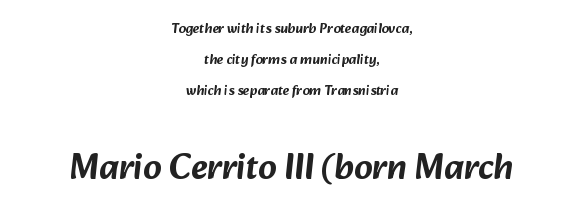
The image shows 36 px sans-serif type; set centered, loose line spacing (2.23x), normal letter spacing, not underlined; the second (bottom) block is 2.57x larger; low stroke contrast and a medium x-height.
